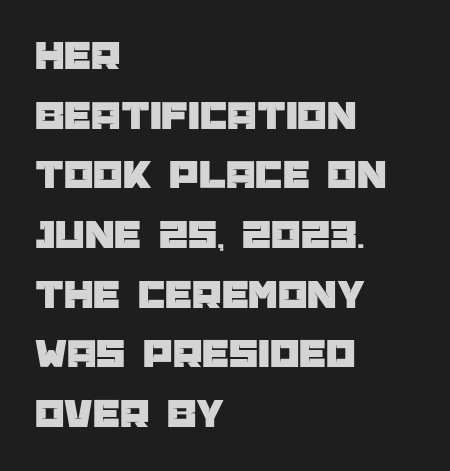
The image shows 42 px sans-serif type, upright; set left-aligned, normal line spacing (1.42x), normal letter spacing, not underlined; low stroke contrast and a large x-height.
